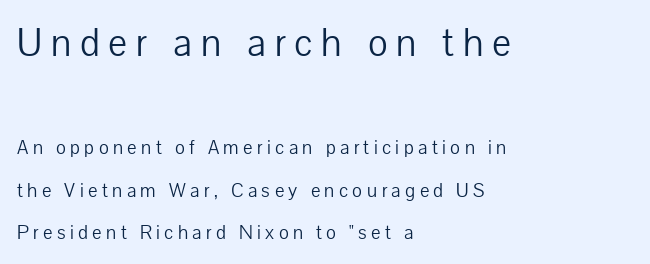
Line beginnings align vertically; line endings do not. The characters are drawn with everyday or finer stroke widths. Look at the glyph heights: the upper group is clearly the bigger setting. The space directly below the letters is spotless. Is the letter spacing exaggerated? Yes — the characters are pushed far apart. How would I describe the line gaps? Wide and relaxed.
